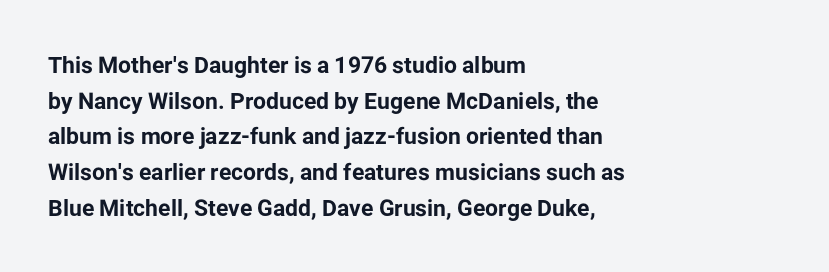
The image shows 23 px bold type, upright; set left-aligned, normal line spacing (1.55x), normal letter spacing, not underlined.
